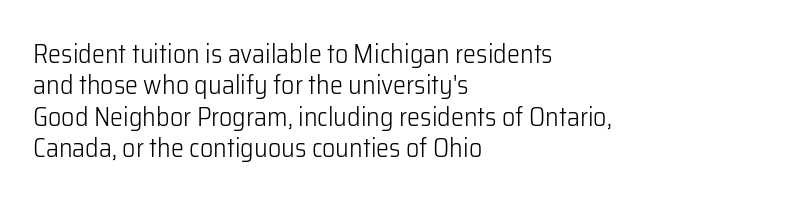
What stands out about the letter spacing? Nothing — it is the standard amount. The rendering anchors every line to the left-hand side. A light-to-regular cut is what we see here. Ordinary non-slanted type is in use.
